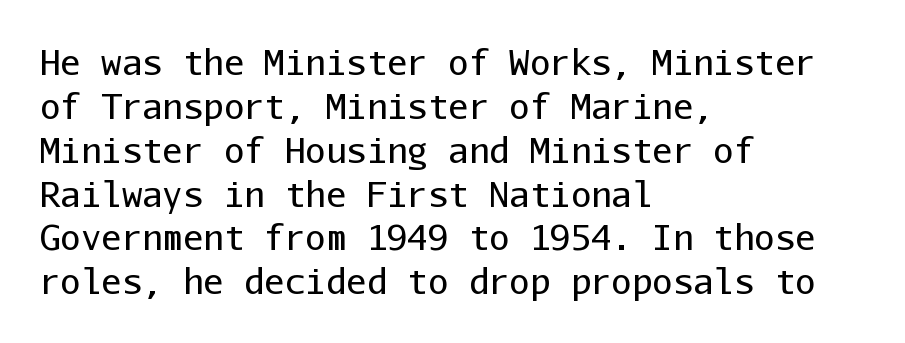
Q: Is the text bold? A: No.
Q: Is the text italic (slanted)? A: No, it is upright.
Q: Is the typeface a serif or a sans-serif typeface? A: Sans-serif.
Q: Is the text underlined? A: No.
Q: How is the paragraph aligned? A: Left-aligned.
Q: Is the spacing between letters normal or unusually wide? A: Normal.
Q: Is the spacing between lines tight, normal or loose? A: Normal.
Q: Width (condensed, normal, or wide)? A: Normal.
Q: Stroke contrast? A: Low.
Q: x-height? A: Medium.
Q: Monospaced? A: Yes.
